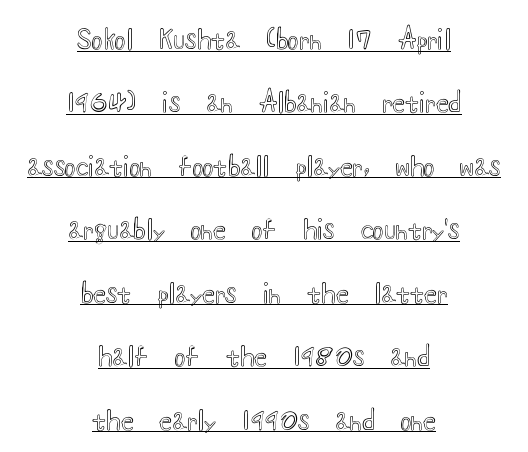
The image shows 26 px text type, upright; set centered, loose line spacing (2.44x), normal letter spacing, underlined.
